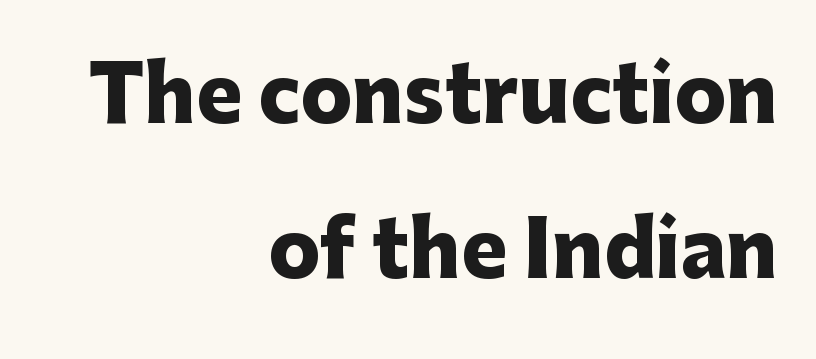
The image shows 77 px heavy sans-serif type, upright; set right-aligned, loose line spacing (2.01x), normal letter spacing, not underlined; low stroke contrast and a medium x-height.
